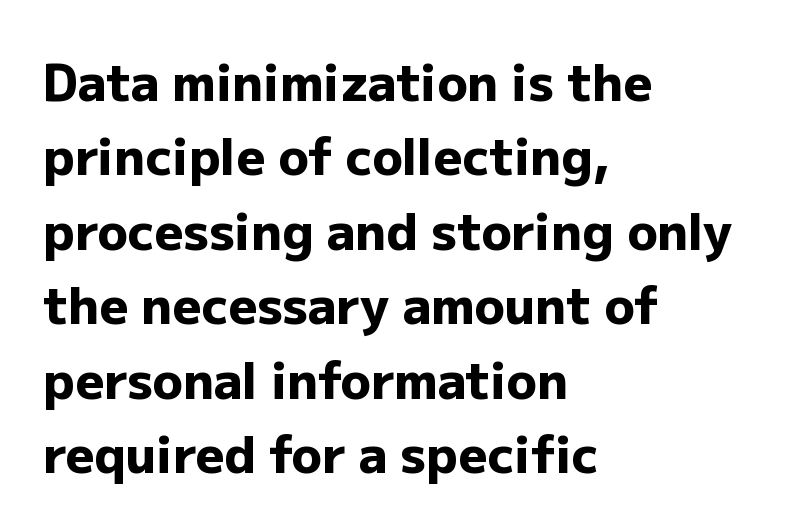
{"serif": "no", "italic": "no", "bold": "yes", "weight": "heavy", "width": "normal", "stroke_contrast": "low", "x_height": "medium", "monospaced": "no", "underline": "no", "align": "left", "line_spacing": "normal", "line_spacing_ratio": 1.49, "letter_spacing": "normal", "letter_spacing_em": 0.0, "glyph_px": 50}
